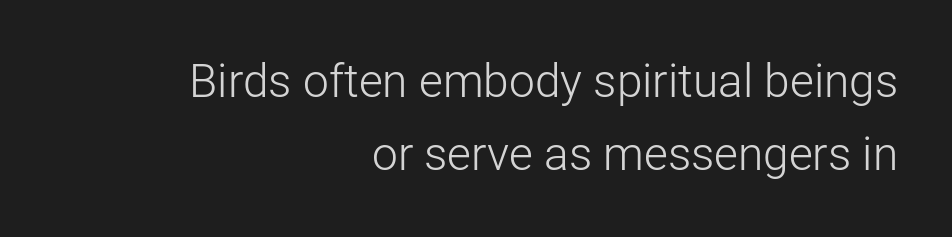
The image shows 46 px light sans-serif type, upright; set right-aligned, normal line spacing (1.59x), normal letter spacing, not underlined; low stroke contrast and a medium x-height.
